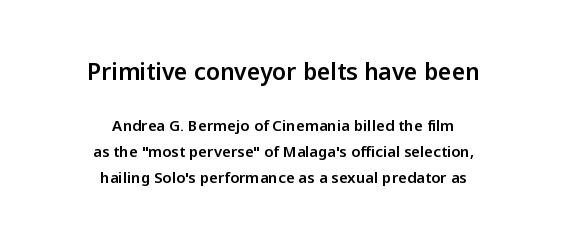
Q: Is the text italic (slanted)? A: No, it is upright.
Q: Is the text underlined? A: No.
Q: How is the paragraph aligned? A: Centered.
Q: Is the spacing between letters normal or unusually wide? A: Normal.
Q: Which block of text is set in a larger size, the first (top) or the second (bottom)? A: The first (top) one.
